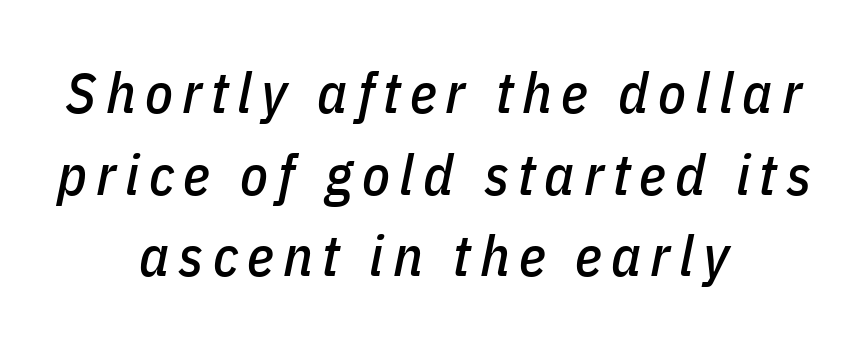
{"italic": "yes", "lean": "right", "slant_degrees": 11, "width": "condensed", "stroke_contrast": "low", "x_height": "medium", "monospaced": "no", "underline": "no", "align": "center", "line_spacing": "normal", "line_spacing_ratio": 1.43, "glyph_px": 57}
